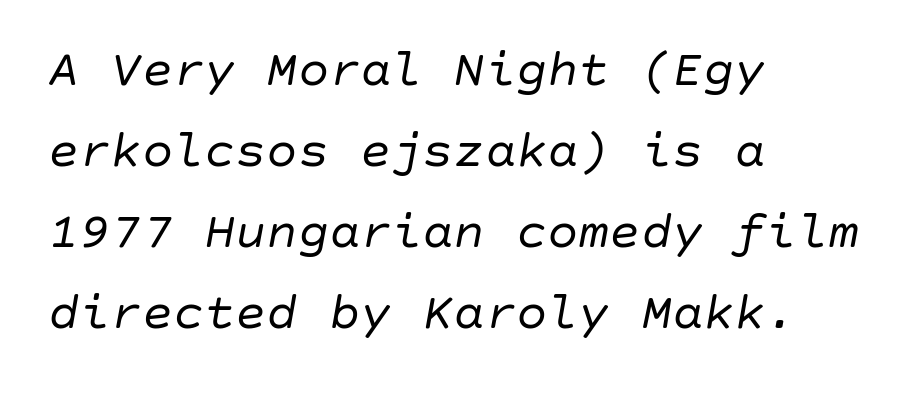
Q: Is the text bold? A: No.
Q: Is the text italic (slanted)? A: Yes, it leans right by about 10 degrees.
Q: Is the text underlined? A: No.
Q: How is the paragraph aligned? A: Left-aligned.
Q: Is the spacing between letters normal or unusually wide? A: Normal.
Q: Is the spacing between lines tight, normal or loose? A: Normal.
Q: Width (condensed, normal, or wide)? A: Normal.
Q: Stroke contrast? A: Low.
Q: x-height? A: Large.
